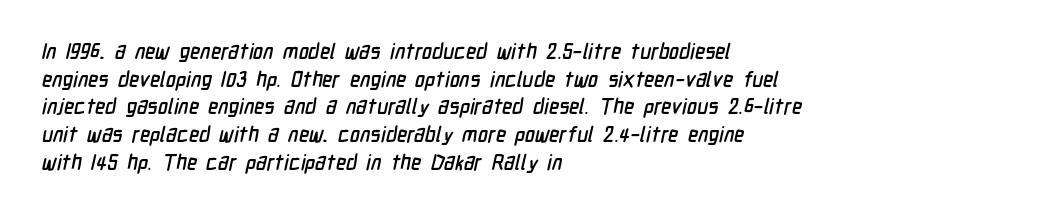
Any mark beneath the type? The region is blank. Does the copy run flush right? No — it runs flush left. Vertically, the passage feels balanced, rows spaced as you'd expect. Does extra space separate the letters? No, they use regular spacing.
